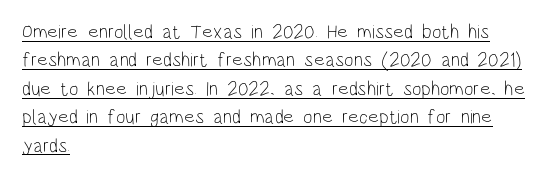
Baseline-to-baseline distance is the conventional proportion of letter height. Glyph-to-glyph distance matches everyday printed text. Typeset ragged right — the left edge is the straight one. These characters rest on top of a visible drawn line.
